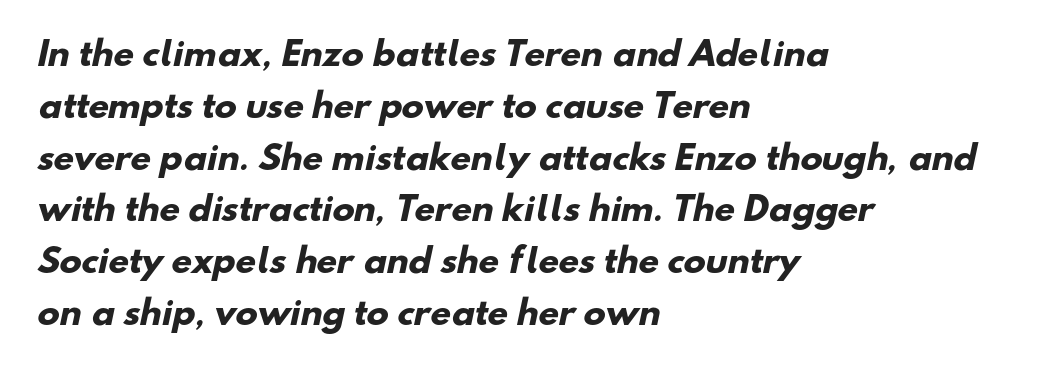
{"serif": "no", "bold": "yes", "weight": "heavy", "width": "normal", "stroke_contrast": "low", "x_height": "small", "monospaced": "no", "underline": "no", "align": "left", "line_spacing": "normal", "line_spacing_ratio": 1.57, "letter_spacing": "normal", "letter_spacing_em": 0.0, "glyph_px": 33}
